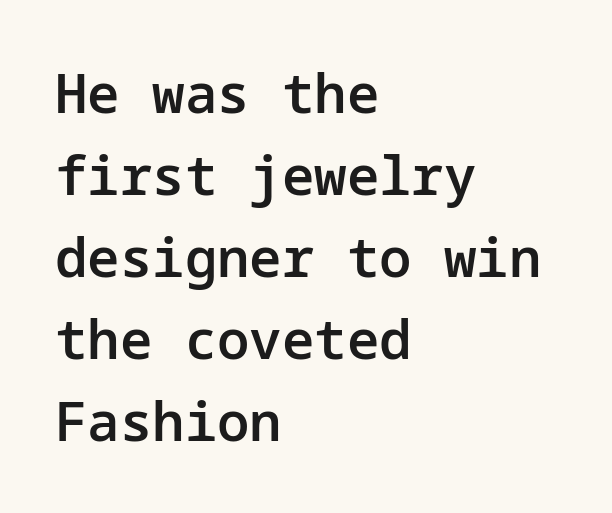
The image shows 54 px semibold sans-serif type, upright; set left-aligned, normal line spacing (1.52x), normal letter spacing, not underlined; low stroke contrast and a medium x-height.
